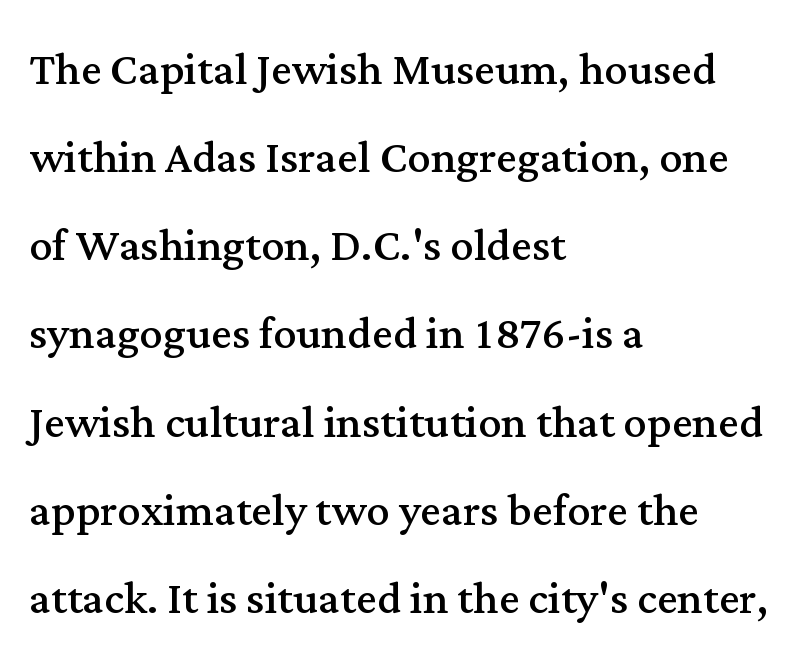
Q: Is the text bold? A: No.
Q: Is the text italic (slanted)? A: No, it is upright.
Q: Is the typeface a serif or a sans-serif typeface? A: Serif.
Q: Is the text underlined? A: No.
Q: How is the paragraph aligned? A: Left-aligned.
Q: Is the spacing between letters normal or unusually wide? A: Normal.
Q: Is the spacing between lines tight, normal or loose? A: Normal.
Q: Width (condensed, normal, or wide)? A: Normal.
Q: Stroke contrast? A: Medium.
Q: x-height? A: Medium.
Q: Monospaced? A: No.
